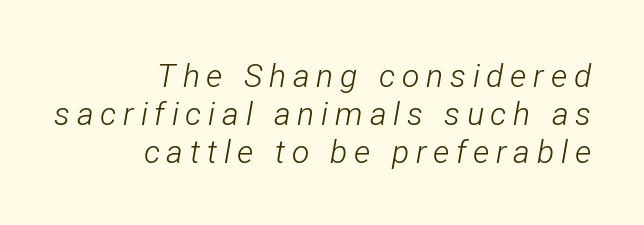
The image shows 32 px light, condensed type, italic (leaning right); set right-aligned, line spacing 1.18x, unusually wide letter spacing (+0.21 em), not underlined; low stroke contrast and a medium x-height.
